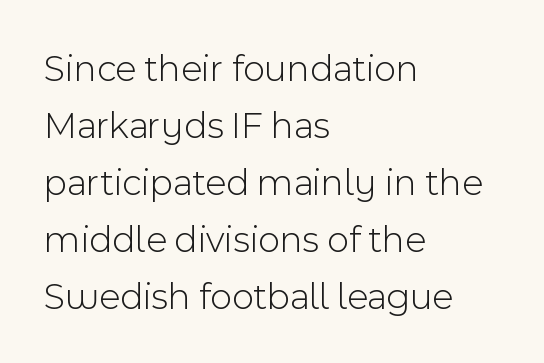
Q: Is the text bold? A: No.
Q: Is the text italic (slanted)? A: No, it is upright.
Q: Is the typeface a serif or a sans-serif typeface? A: Sans-serif.
Q: Is the text underlined? A: No.
Q: How is the paragraph aligned? A: Left-aligned.
Q: Is the spacing between letters normal or unusually wide? A: Normal.
Q: Is the spacing between lines tight, normal or loose? A: Normal.
Q: Width (condensed, normal, or wide)? A: Normal.
Q: x-height? A: Medium.
Q: Monospaced? A: No.
